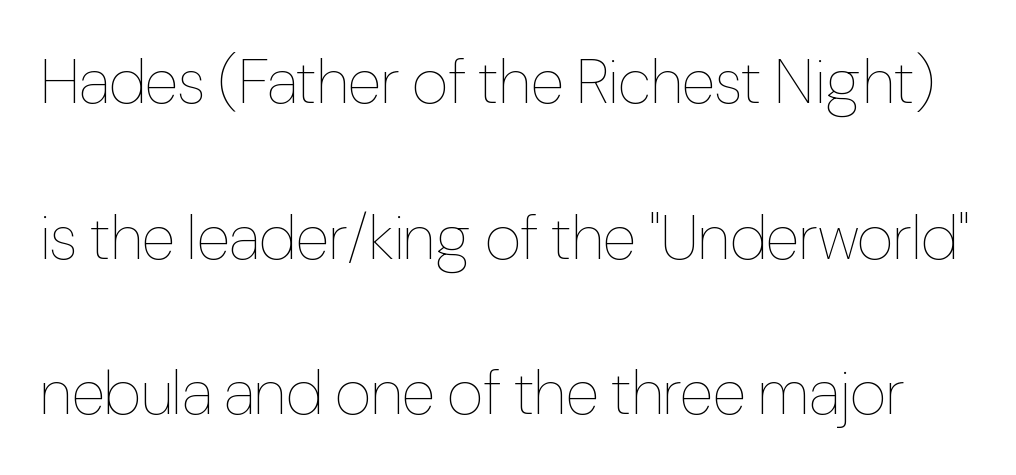
{"italic": "no", "bold": "no", "weight": "thin", "width": "condensed", "stroke_contrast": "low", "x_height": "medium", "monospaced": "no", "underline": "no", "line_spacing": "loose", "line_spacing_ratio": 2.47, "letter_spacing": "normal", "letter_spacing_em": 0.0, "glyph_px": 63}
